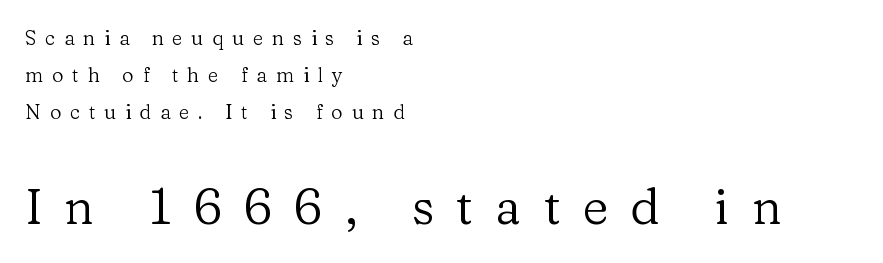
Rendered with straight, roman letterforms. Two sizes are in play, and the larger belongs to the second block. What kind of face is this? One with serifs. A classic flush-left, rag-right setting is used for this passage. Think of a printed novel: that variable character pitch is what you see here.
